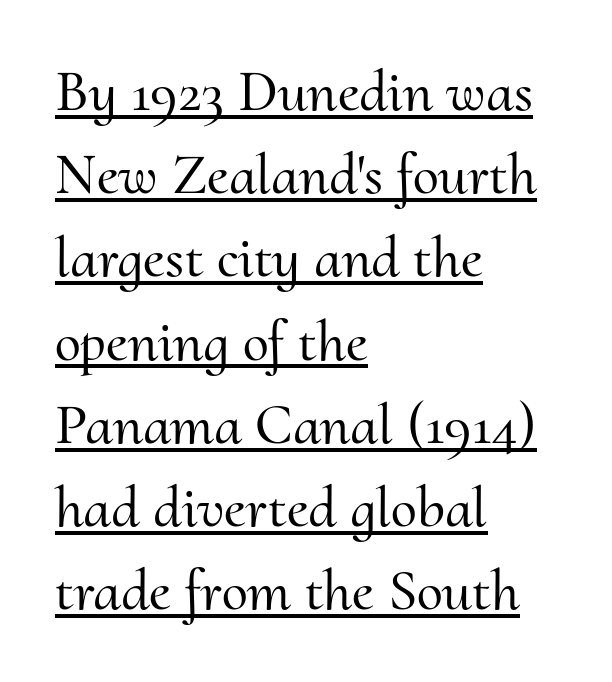
The lines are quadded left. Observe the serifs anchoring each vertical stroke in this sample. Has an underline been added? It has. Here the glyphs are tracked normally, forming tight word shapes. Horizontal bands of white between lines are of average thickness.
